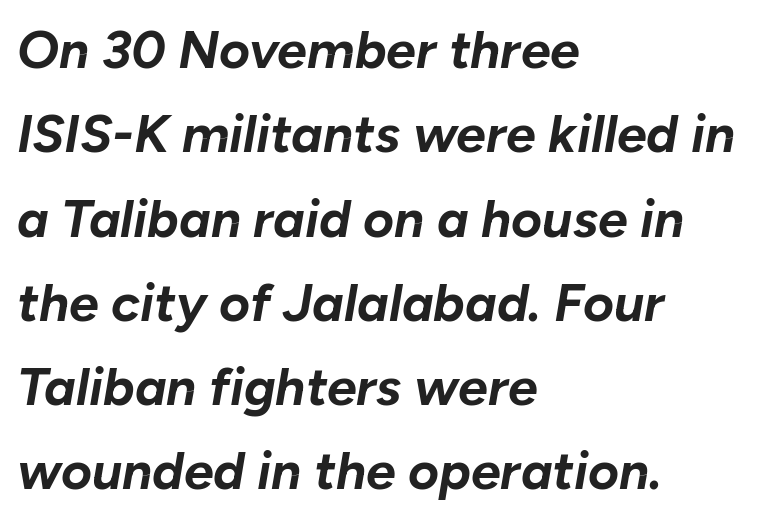
The image shows 53 px bold type, italic (leaning right); set left-aligned, normal line spacing (1.59x), normal letter spacing, not underlined; low stroke contrast and a medium x-height.
